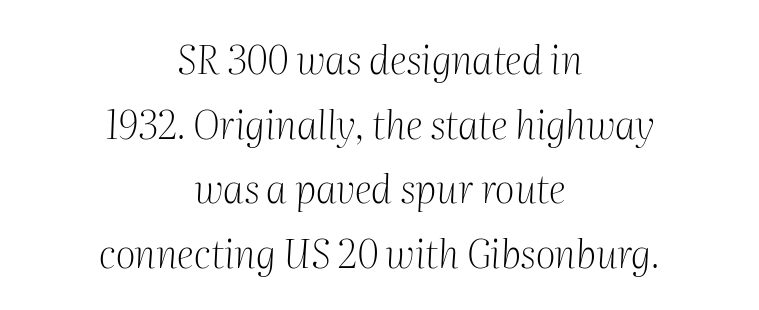
The space directly below the letters is spotless. An italicized treatment has been applied to the whole sample. The letters sit at their default tracking, neither squeezed nor spread. A normal amount of white space separates one row of letters from the next. A serif font was chosen for this passage.
